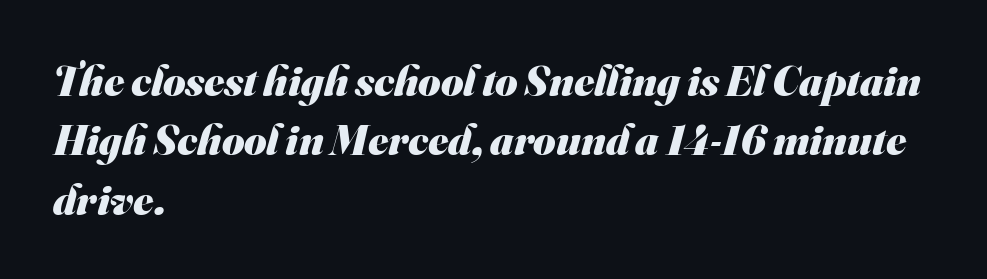
{"serif": "no", "bold": "yes", "weight": "heavy", "width": "normal", "stroke_contrast": "medium", "x_height": "small", "monospaced": "no", "underline": "no", "align": "left", "line_spacing": "normal", "line_spacing_ratio": 1.38, "letter_spacing": "normal", "letter_spacing_em": 0.0, "glyph_px": 43}
